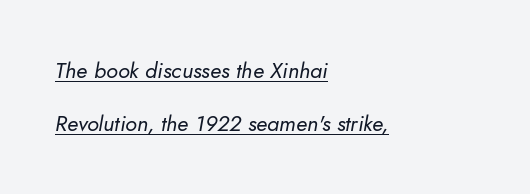
Underline: present. Summary of weight: not heavy and not bold. Vertically, the passage feels expansive, rows floating well apart. Quick note: italic. The lines in this sample share a left origin and differ only in where they stop.
